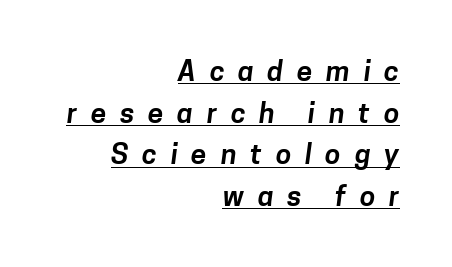
The image shows 28 px sans-serif type; set right-aligned, normal line spacing (1.49x), unusually wide letter spacing (+0.49 em), underlined; low stroke contrast and a medium x-height.
